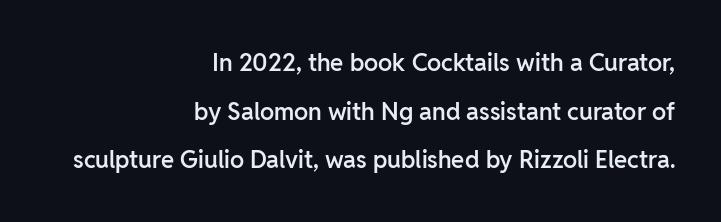
{"italic": "no", "bold": "semi", "underline": "no", "align": "right", "line_spacing": "loose", "line_spacing_ratio": 2.03, "letter_spacing": "normal", "letter_spacing_em": 0.0, "glyph_px": 24}
